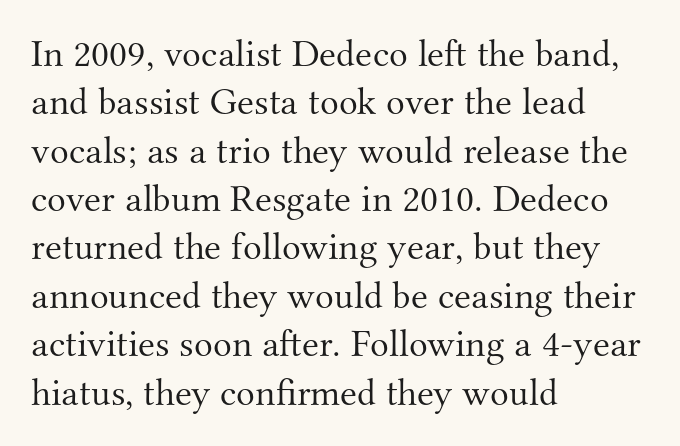
Q: Is the text bold? A: No.
Q: Is the text italic (slanted)? A: No, it is upright.
Q: Is the typeface a serif or a sans-serif typeface? A: Serif.
Q: Is the text underlined? A: No.
Q: How is the paragraph aligned? A: Left-aligned.
Q: Is the spacing between letters normal or unusually wide? A: Normal.
Q: Width (condensed, normal, or wide)? A: Normal.
Q: Stroke contrast? A: Medium.
Q: x-height? A: Small.
Q: Monospaced? A: No.
